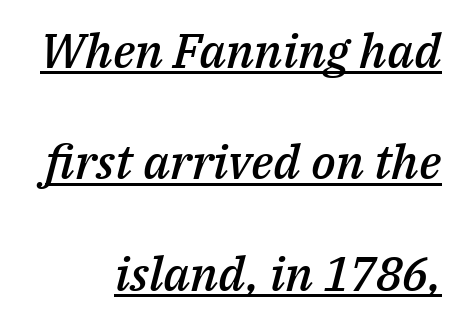
Q: Is the text bold? A: Semi-bold.
Q: Is the text italic (slanted)? A: Yes, it leans right by about 14 degrees.
Q: Is the text underlined? A: Yes.
Q: How is the paragraph aligned? A: Right-aligned.
Q: Is the spacing between letters normal or unusually wide? A: Normal.
Q: Is the spacing between lines tight, normal or loose? A: Loose.
Q: Width (condensed, normal, or wide)? A: Normal.
Q: Stroke contrast? A: Medium.
Q: x-height? A: Medium.
Q: Monospaced? A: No.
